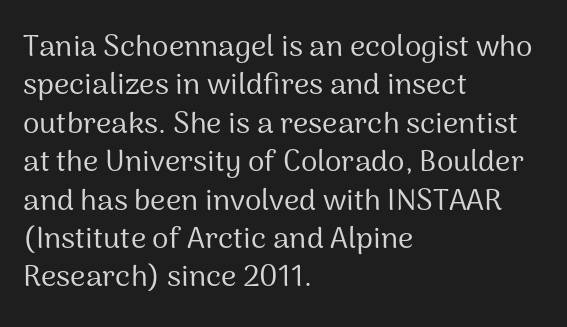
The image shows 30 px regular-weight sans-serif type, upright; set left-aligned, normal line spacing (1.28x), normal letter spacing, not underlined; medium stroke contrast and a medium x-height.
